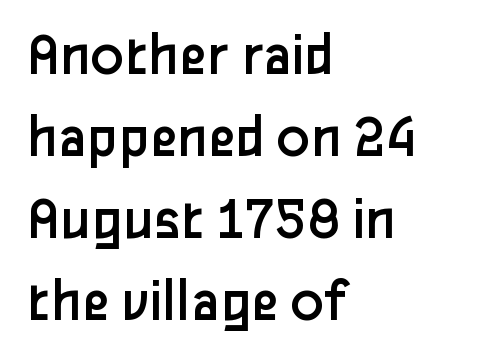
Q: Is the text bold? A: No.
Q: Is the text italic (slanted)? A: No, it is upright.
Q: Is the typeface a serif or a sans-serif typeface? A: Sans-serif.
Q: Is the text underlined? A: No.
Q: How is the paragraph aligned? A: Left-aligned.
Q: Is the spacing between letters normal or unusually wide? A: Normal.
Q: Is the spacing between lines tight, normal or loose? A: Normal.
Q: Width (condensed, normal, or wide)? A: Normal.
Q: Stroke contrast? A: Low.
Q: x-height? A: Medium.
Q: Monospaced? A: No.
